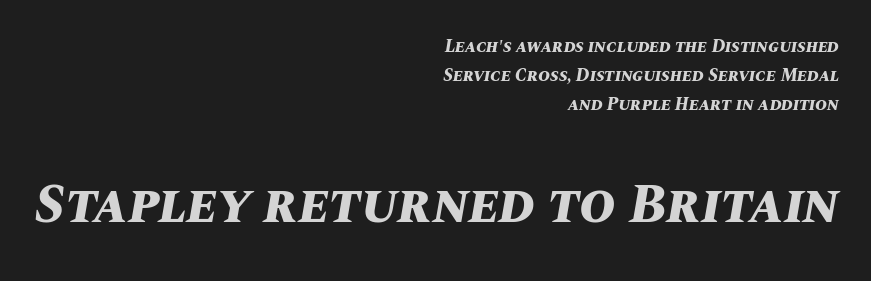
Q: Is the text bold? A: Yes.
Q: Is the text italic (slanted)? A: Yes, it leans right by about 10 degrees.
Q: Is the text underlined? A: No.
Q: How is the paragraph aligned? A: Right-aligned.
Q: Is the spacing between letters normal or unusually wide? A: Normal.
Q: Is the spacing between lines tight, normal or loose? A: Normal.
Q: Which block of text is set in a larger size, the first (top) or the second (bottom)? A: The second (bottom) one.
Q: Width (condensed, normal, or wide)? A: Normal.
Q: Stroke contrast? A: Medium.
Q: x-height? A: Large.
Q: Monospaced? A: No.
